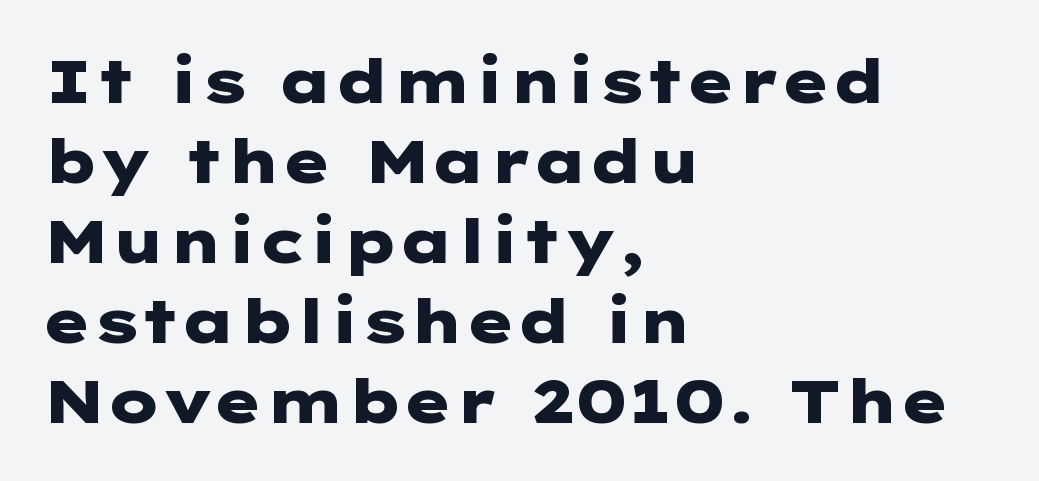
Q: Is the text bold? A: Yes.
Q: Is the text italic (slanted)? A: No, it is upright.
Q: Is the typeface a serif or a sans-serif typeface? A: Sans-serif.
Q: Is the text underlined? A: No.
Q: How is the paragraph aligned? A: Left-aligned.
Q: Is the spacing between letters normal or unusually wide? A: Normal.
Q: Is the spacing between lines tight, normal or loose? A: Normal.
Q: Width (condensed, normal, or wide)? A: Wide.
Q: Stroke contrast? A: Low.
Q: x-height? A: Medium.
